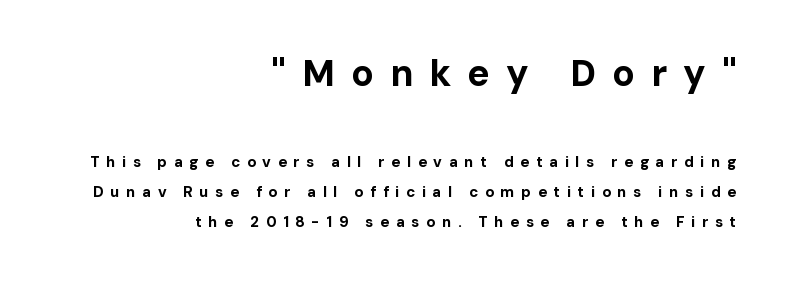
The image shows 37 px bold sans-serif type, upright; set right-aligned, loose line spacing (1.99x), unusually wide letter spacing (+0.44 em), not underlined; the first (top) block is 2.47x larger; low stroke contrast and a medium x-height.
